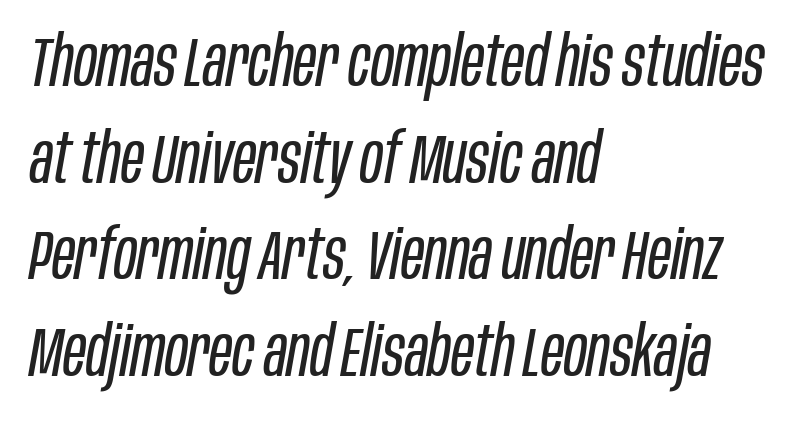
Q: Is the text bold? A: No.
Q: Is the text italic (slanted)? A: Yes, it leans right by about 10 degrees.
Q: Is the text underlined? A: No.
Q: How is the paragraph aligned? A: Left-aligned.
Q: Is the spacing between letters normal or unusually wide? A: Normal.
Q: Is the spacing between lines tight, normal or loose? A: Normal.
Q: Width (condensed, normal, or wide)? A: Condensed.
Q: Stroke contrast? A: Low.
Q: x-height? A: Large.
Q: Monospaced? A: No.
